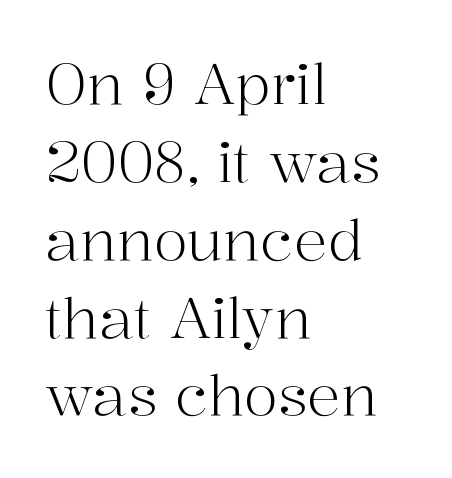
{"serif": "yes", "italic": "no", "bold": "no", "weight": "light", "width": "normal", "stroke_contrast": "high", "x_height": "medium", "monospaced": "no", "underline": "no", "align": "left", "line_spacing": "normal", "line_spacing_ratio": 1.39, "letter_spacing": "normal", "letter_spacing_em": 0.0, "glyph_px": 56}
